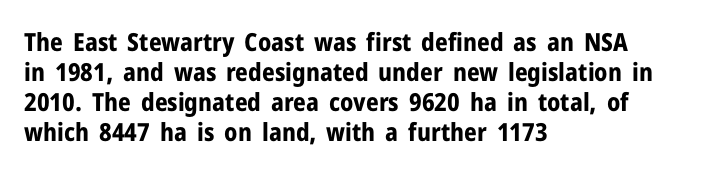
Default kerning and tracking; the words read as compact shapes. The letters stand upright; this is a roman face. Pretty heavy lettering here — definitely bold. The words here are not underlined.
